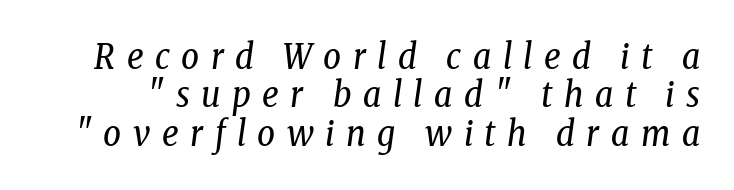
Q: Is the text bold? A: No.
Q: Is the text italic (slanted)? A: Yes, it leans right by about 8 degrees.
Q: Is the typeface a serif or a sans-serif typeface? A: Serif.
Q: Is the text underlined? A: No.
Q: Is the spacing between letters normal or unusually wide? A: Unusually wide.
Q: Is the spacing between lines tight, normal or loose? A: Tight.
Q: Width (condensed, normal, or wide)? A: Condensed.
Q: Stroke contrast? A: Low.
Q: x-height? A: Medium.
Q: Monospaced? A: No.
